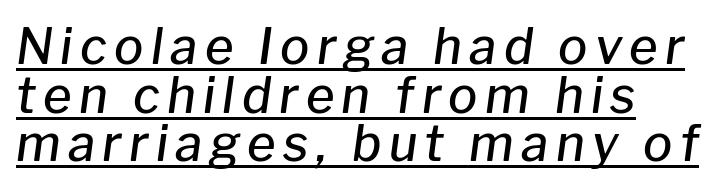
{"italic": "yes", "lean": "right", "slant_degrees": 8, "bold": "semi", "weight": "semibold", "width": "normal", "stroke_contrast": "low", "x_height": "medium", "monospaced": "no", "underline": "yes", "line_spacing": "tight", "line_spacing_ratio": 0.99, "glyph_px": 49}
